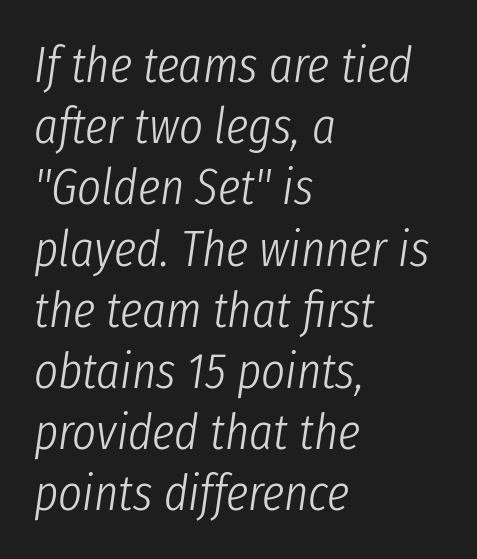
{"italic": "yes", "lean": "right", "slant_degrees": 8, "bold": "no", "weight": "light", "width": "condensed", "stroke_contrast": "low", "x_height": "medium", "monospaced": "no", "underline": "no", "align": "left", "line_spacing_ratio": 1.2, "letter_spacing": "normal", "letter_spacing_em": 0.0, "glyph_px": 51}
